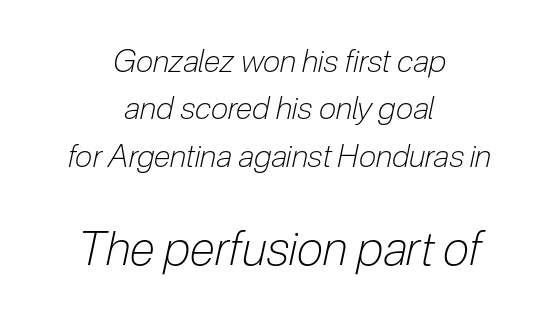
Q: Is the text bold? A: No.
Q: Is the text italic (slanted)? A: Yes, it leans right by about 12 degrees.
Q: Is the text underlined? A: No.
Q: How is the paragraph aligned? A: Centered.
Q: Is the spacing between letters normal or unusually wide? A: Normal.
Q: Is the spacing between lines tight, normal or loose? A: Normal.
Q: Which block of text is set in a larger size, the first (top) or the second (bottom)? A: The second (bottom) one.
Q: Width (condensed, normal, or wide)? A: Condensed.
Q: Stroke contrast? A: Low.
Q: x-height? A: Medium.
Q: Monospaced? A: No.
